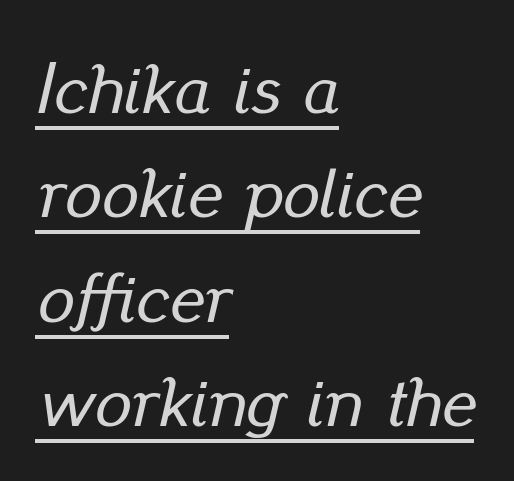
The image shows 73 px text type, italic (leaning right); set left-aligned, normal line spacing (1.43x), normal letter spacing, underlined; low stroke contrast and a small x-height.
